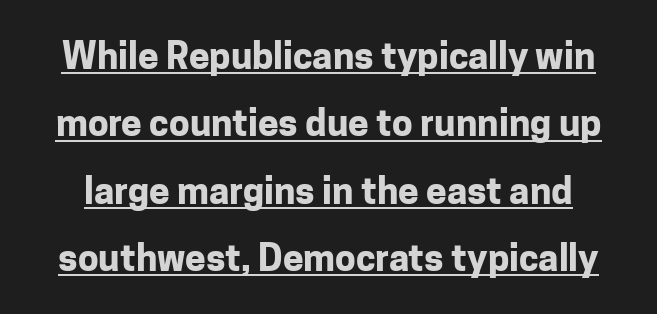
Tracking here is standard; glyphs follow each other at the usual distance. These characters rest on top of a visible drawn line. This sample has the flowing, uneven cadence of proportional lettering. Strokes here are thick enough to call this a true bold. The characters display no serif detailing; their extremities are plain.
